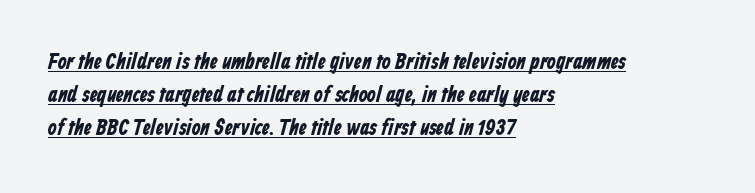
All the whitespace from short lines collects on the right. These words are printed bold, with thick strokes throughout. Compared with undecorated copy, this sample adds a rule below the words. Words appear dense and cohesive because spacing is normal. The line-height multiplier appears to be the usual default.
